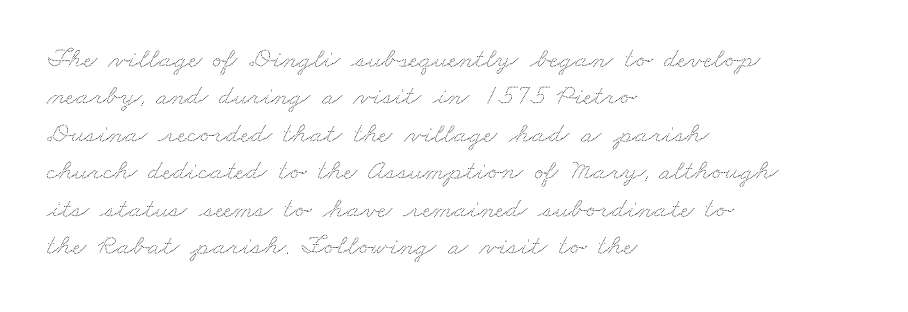
Clear beneath every line of the passage. The rendering uses natural spacing where letterforms have individual widths. Default kerning and tracking; the words read as compact shapes. The rendering uses a moderate line-height, typical for paragraphs. Where is the straight margin? On the left.
